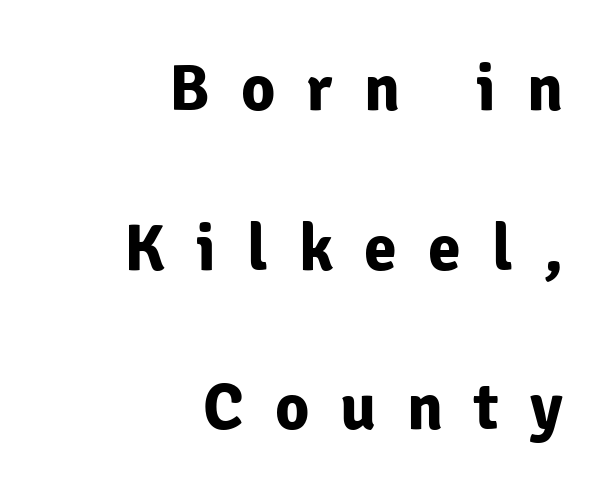
Q: Is the text bold? A: Yes.
Q: Is the text italic (slanted)? A: No, it is upright.
Q: Is the typeface a serif or a sans-serif typeface? A: Sans-serif.
Q: Is the text underlined? A: No.
Q: How is the paragraph aligned? A: Right-aligned.
Q: Is the spacing between letters normal or unusually wide? A: Unusually wide.
Q: Is the spacing between lines tight, normal or loose? A: Loose.
Q: Width (condensed, normal, or wide)? A: Normal.
Q: Stroke contrast? A: Low.
Q: x-height? A: Medium.
Q: Monospaced? A: No.
